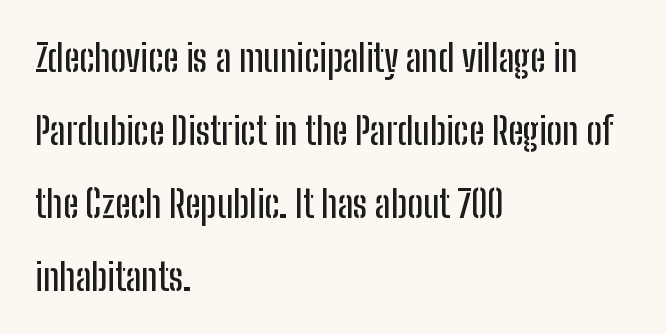
Students, observe: this is what heavily led, spacious text looks like. Honestly, there is no underline to notice here at all. Examine the stroke ends and you'll find no serifs. The rendering uses natural spacing where letterforms have individual widths.
